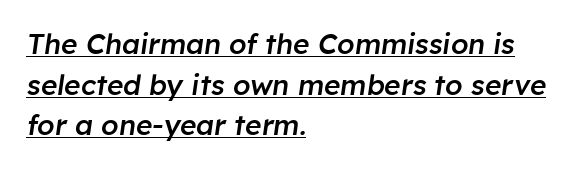
{"italic": "yes", "lean": "right", "slant_degrees": 8, "bold": "semi", "weight": "semibold", "width": "normal", "stroke_contrast": "low", "x_height": "medium", "monospaced": "no", "underline": "yes", "align": "left", "line_spacing": "normal", "line_spacing_ratio": 1.45, "letter_spacing": "normal", "letter_spacing_em": 0.0, "glyph_px": 28}
